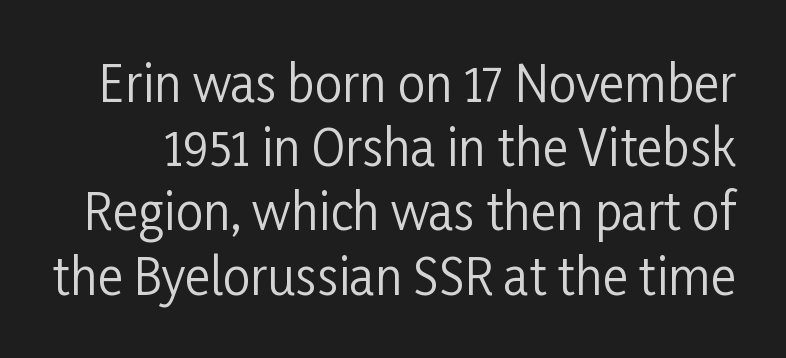
The image shows 49 px regular-weight, condensed sans-serif type, upright; set normal line spacing (1.31x), normal letter spacing, not underlined; low stroke contrast and a medium x-height.
